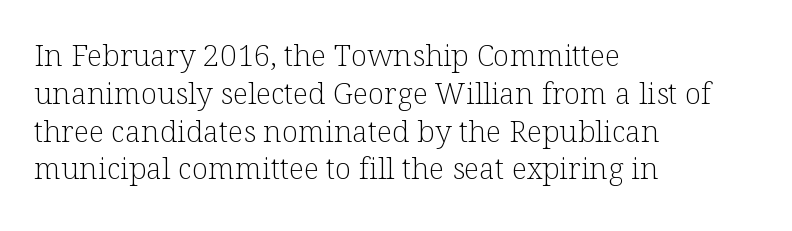
The image shows 30 px light serif type, upright; set left-aligned, normal line spacing (1.26x), normal letter spacing, not underlined; low stroke contrast and a medium x-height.
